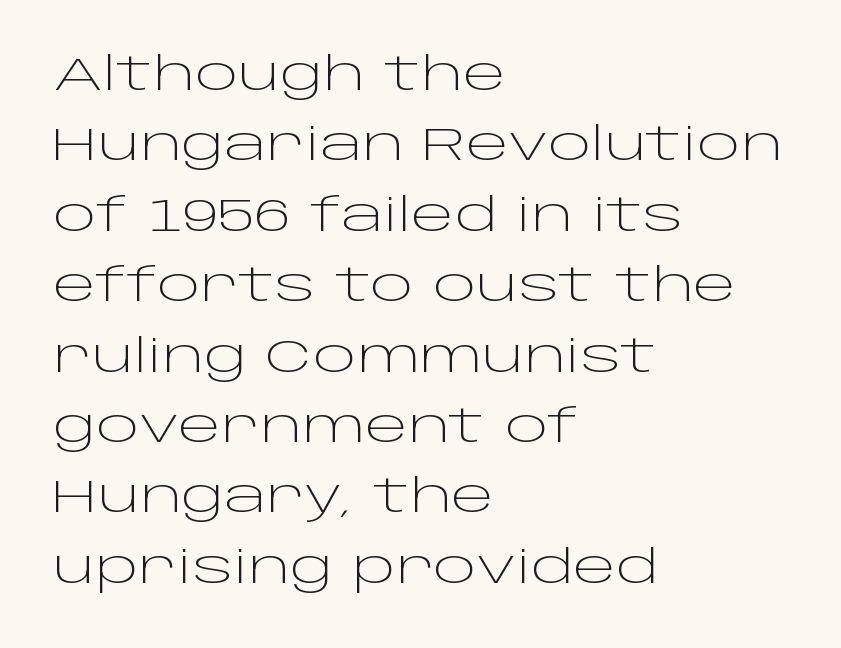
{"serif": "no", "italic": "no", "bold": "no", "weight": "light", "width": "wide", "stroke_contrast": "low", "x_height": "large", "monospaced": "no", "underline": "no", "align": "left", "line_spacing": "normal", "line_spacing_ratio": 1.53, "letter_spacing": "normal", "letter_spacing_em": 0.0, "glyph_px": 46}
